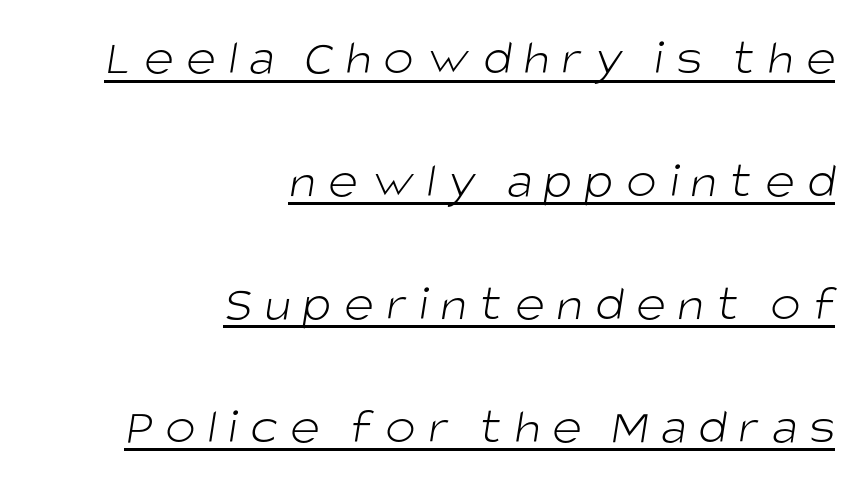
The image shows 51 px light sans-serif type; set right-aligned, loose line spacing (2.41x), unusually wide letter spacing (+0.24 em), underlined; low stroke contrast and a large x-height.
